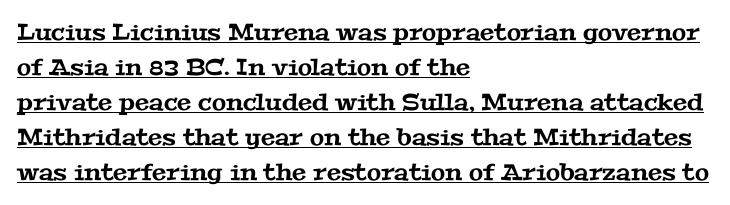
Q: Is the text underlined? A: Yes.
Q: How is the paragraph aligned? A: Left-aligned.
Q: Is the spacing between letters normal or unusually wide? A: Normal.
Q: Is the spacing between lines tight, normal or loose? A: Normal.
